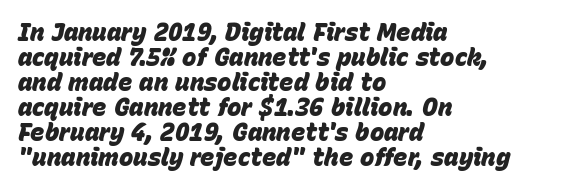
{"italic": "yes", "lean": "right", "slant_degrees": 15, "bold": "yes", "underline": "no", "align": "left", "line_spacing": "tight", "line_spacing_ratio": 1.04, "letter_spacing": "normal", "letter_spacing_em": 0.0, "glyph_px": 24}
